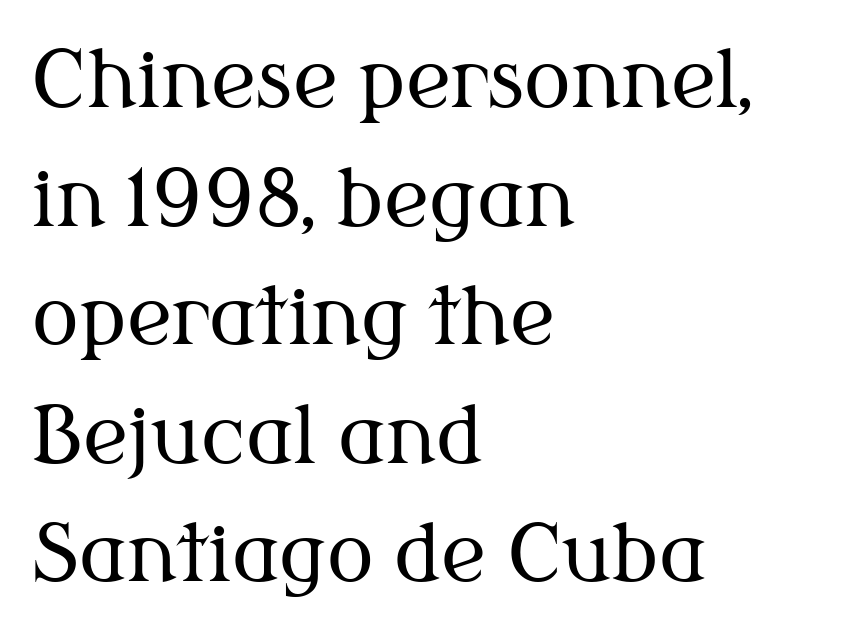
The image shows 78 px regular-weight serif type, upright; set left-aligned, normal line spacing (1.52x), normal letter spacing, not underlined; medium stroke contrast and a medium x-height.
